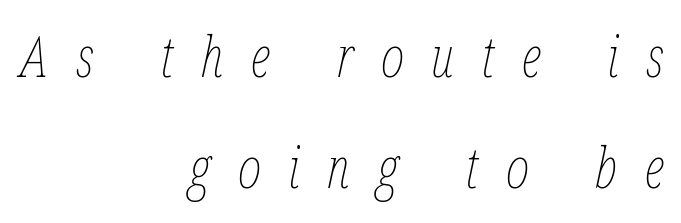
{"italic": "yes", "lean": "right", "slant_degrees": 12, "bold": "no", "weight": "thin", "width": "condensed", "stroke_contrast": "low", "x_height": "medium", "monospaced": "no", "underline": "no", "align": "right", "line_spacing": "loose", "line_spacing_ratio": 1.99, "letter_spacing": "wide", "letter_spacing_em": 0.49, "glyph_px": 56}
